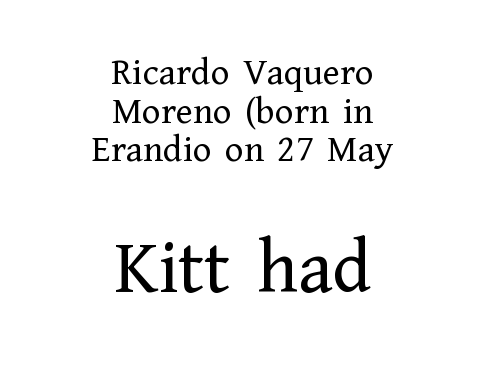
{"serif": "yes", "italic": "no", "bold": "no", "weight": "regular", "width": "normal", "stroke_contrast": "low", "x_height": "medium", "monospaced": "no", "underline": "no", "align": "center", "line_spacing": "tight", "line_spacing_ratio": 0.99, "letter_spacing": "normal", "letter_spacing_em": 0.0, "larger_block": "second", "size_ratio": 2.0, "glyph_px": 78}
